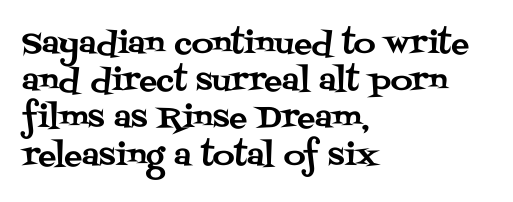
The image shows 30 px serif type, upright; set left-aligned, line spacing 1.24x, normal letter spacing, not underlined; medium stroke contrast and a large x-height.
